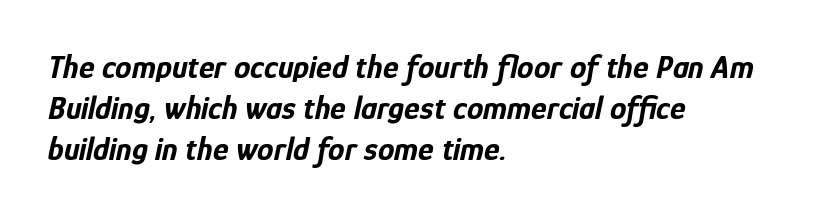
{"italic": "yes", "lean": "right", "slant_degrees": 12, "bold": "yes", "weight": "bold", "width": "condensed", "stroke_contrast": "low", "x_height": "medium", "monospaced": "no", "underline": "no", "align": "left", "line_spacing": "normal", "line_spacing_ratio": 1.25, "letter_spacing": "normal", "letter_spacing_em": 0.0, "glyph_px": 33}
